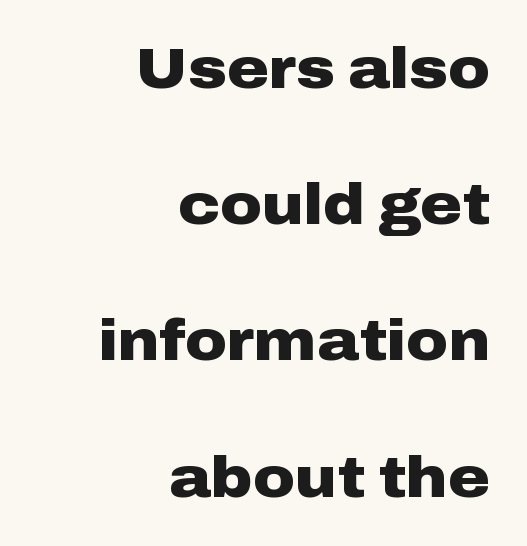
Q: Is the text bold? A: Yes.
Q: Is the text italic (slanted)? A: No, it is upright.
Q: Is the typeface a serif or a sans-serif typeface? A: Sans-serif.
Q: Is the text underlined? A: No.
Q: How is the paragraph aligned? A: Right-aligned.
Q: Is the spacing between letters normal or unusually wide? A: Normal.
Q: Is the spacing between lines tight, normal or loose? A: Loose.
Q: Width (condensed, normal, or wide)? A: Wide.
Q: Stroke contrast? A: Low.
Q: x-height? A: Medium.
Q: Monospaced? A: No.
